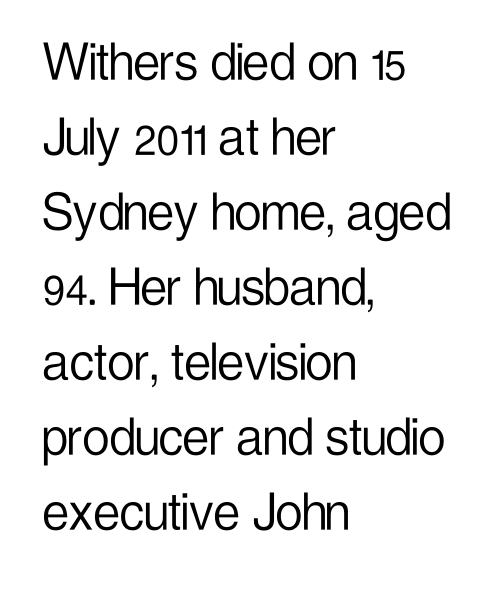
Stroke terminals: plain, sans-serif. The block of text has a typical density, with ordinary space between rows. Think of a printed novel: that variable character pitch is what you see here. Compared with a typical body face, this is equally light or lighter still. The paragraph shown leans on its left margin.
